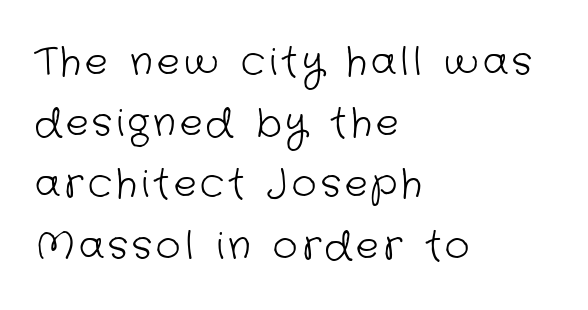
Descenders hang freely into open space. I'd call this a sans setting — the letters go barefoot. Leftover space on each line is placed entirely after the last word. Reading down the column, the eye jumps a familiar distance to each next line. Looks like regular typesetting: each glyph gets only the width it needs.
